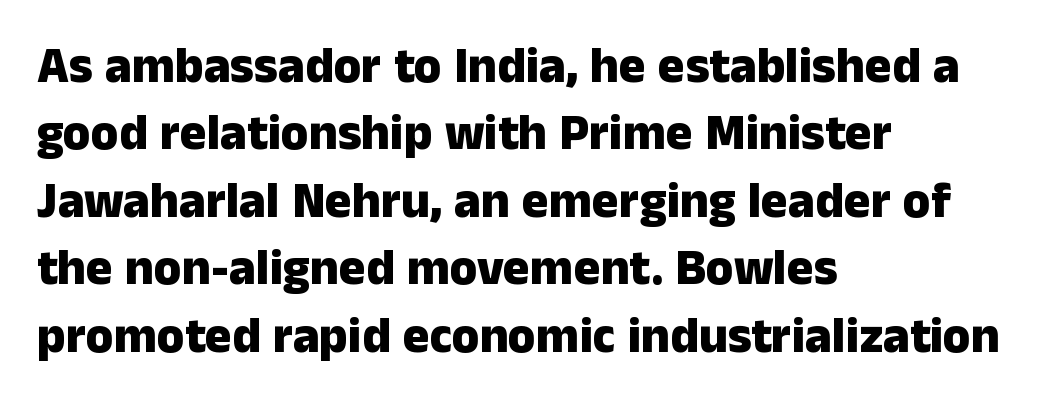
Q: Is the text bold? A: Yes.
Q: Is the text italic (slanted)? A: No, it is upright.
Q: Is the typeface a serif or a sans-serif typeface? A: Sans-serif.
Q: Is the text underlined? A: No.
Q: How is the paragraph aligned? A: Left-aligned.
Q: Is the spacing between letters normal or unusually wide? A: Normal.
Q: Is the spacing between lines tight, normal or loose? A: Normal.
Q: Width (condensed, normal, or wide)? A: Normal.
Q: Stroke contrast? A: Low.
Q: x-height? A: Medium.
Q: Monospaced? A: No.
